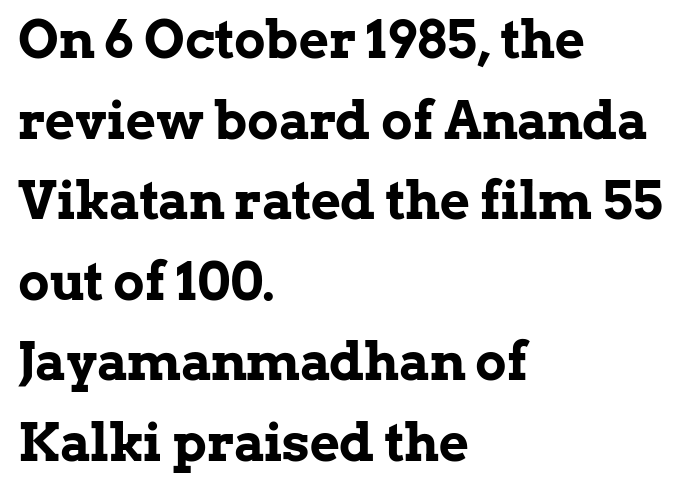
Q: Is the text bold? A: Yes.
Q: Is the text italic (slanted)? A: No, it is upright.
Q: Is the typeface a serif or a sans-serif typeface? A: Serif.
Q: Is the text underlined? A: No.
Q: How is the paragraph aligned? A: Left-aligned.
Q: Is the spacing between letters normal or unusually wide? A: Normal.
Q: Is the spacing between lines tight, normal or loose? A: Normal.
Q: Width (condensed, normal, or wide)? A: Normal.
Q: Stroke contrast? A: Low.
Q: x-height? A: Medium.
Q: Monospaced? A: No.
